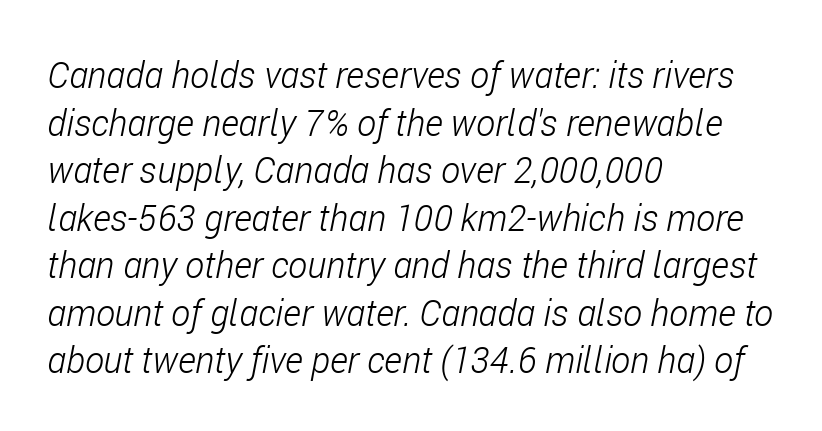
The image shows 36 px light, condensed type, italic (leaning right); set left-aligned, normal line spacing (1.32x), normal letter spacing, not underlined; low stroke contrast and a medium x-height.
